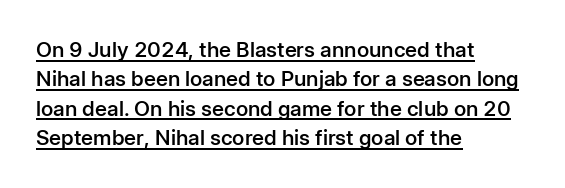
Q: Is the text bold? A: Semi-bold.
Q: Is the text italic (slanted)? A: No, it is upright.
Q: Is the text underlined? A: Yes.
Q: How is the paragraph aligned? A: Left-aligned.
Q: Is the spacing between letters normal or unusually wide? A: Normal.
Q: Is the spacing between lines tight, normal or loose? A: Normal.
